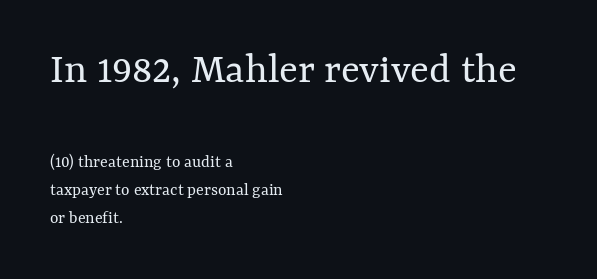
The face used here is proportionally spaced, like ordinary book or web type. Look at the glyph heights: the upper group is clearly the bigger setting. The area under the type is left untouched. In terms of leading, this rendering sits right in the middle.
